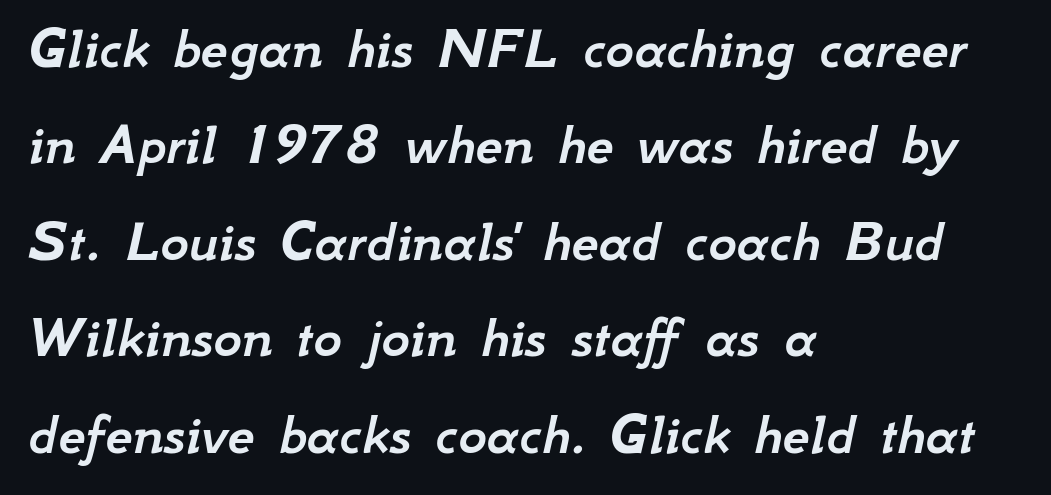
{"italic": "yes", "lean": "right", "slant_degrees": 12, "width": "normal", "stroke_contrast": "low", "x_height": "small", "monospaced": "no", "underline": "no", "align": "left", "line_spacing": "normal", "line_spacing_ratio": 1.58, "letter_spacing": "normal", "letter_spacing_em": 0.0, "glyph_px": 61}
